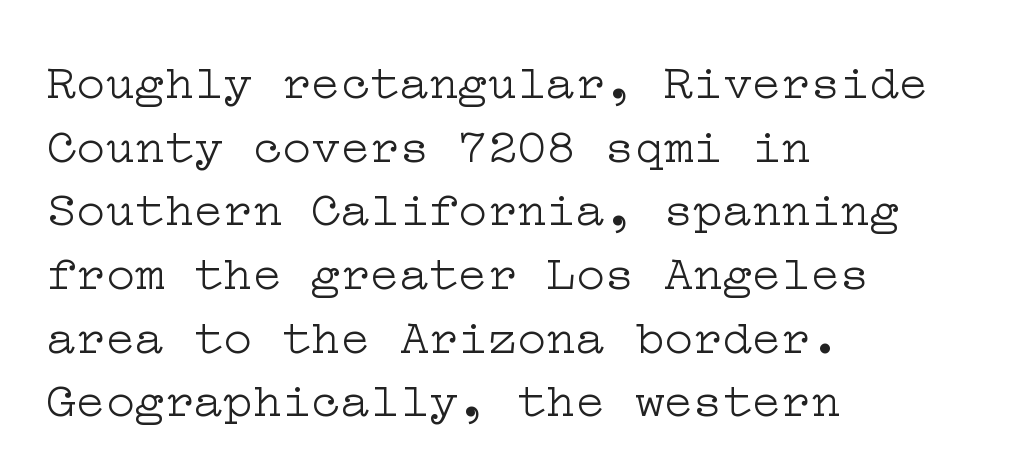
{"serif": "yes", "italic": "no", "bold": "no", "weight": "light", "width": "wide", "stroke_contrast": "low", "x_height": "medium", "underline": "no", "align": "left", "line_spacing": "normal", "line_spacing_ratio": 1.3, "letter_spacing": "normal", "letter_spacing_em": 0.0, "glyph_px": 49}
